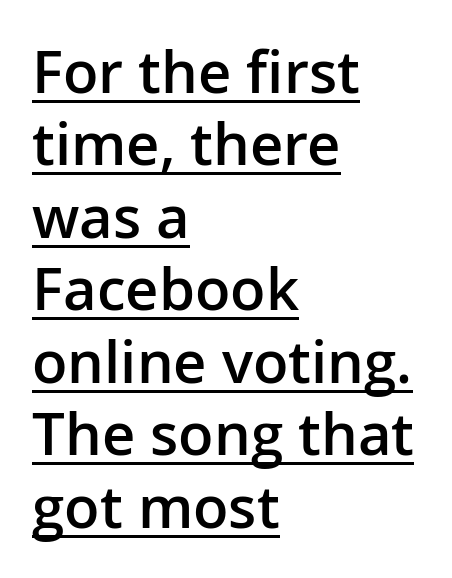
The rendering uses a semibold face; strokes are thickened but not to full bold. No italicization has been applied; the sample stays upright. Think of a printed novel: that variable character pitch is what you see here. Honestly, the letter spacing is just normal — you wouldn't notice it. Layout note: lines flush left. This sample carries an underscore along the baseline area.
